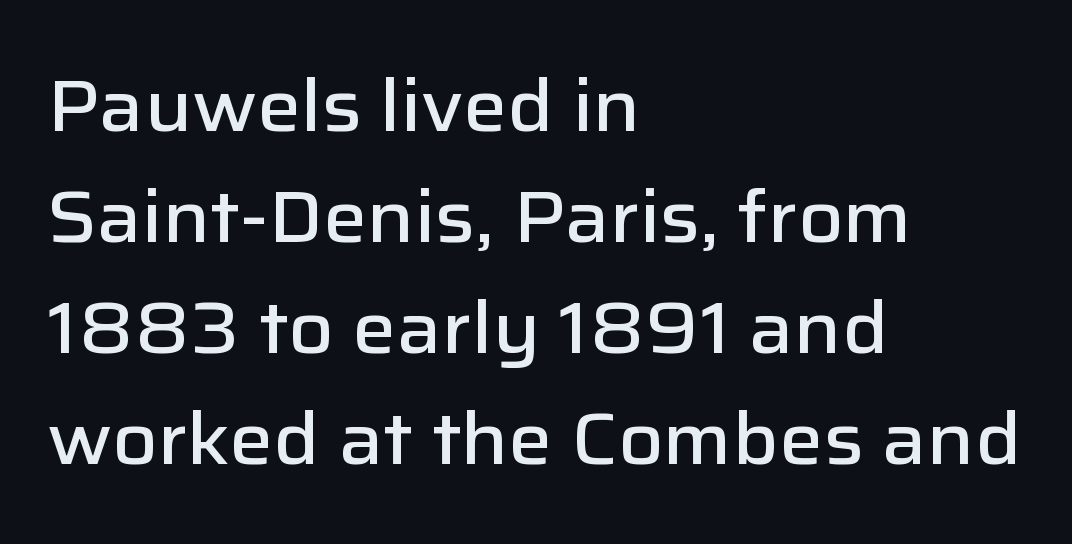
{"serif": "no", "italic": "no", "bold": "semi", "weight": "semibold", "width": "normal", "stroke_contrast": "low", "x_height": "medium", "monospaced": "no", "underline": "no", "align": "left", "line_spacing": "normal", "line_spacing_ratio": 1.5, "letter_spacing": "normal", "letter_spacing_em": 0.0, "glyph_px": 74}
